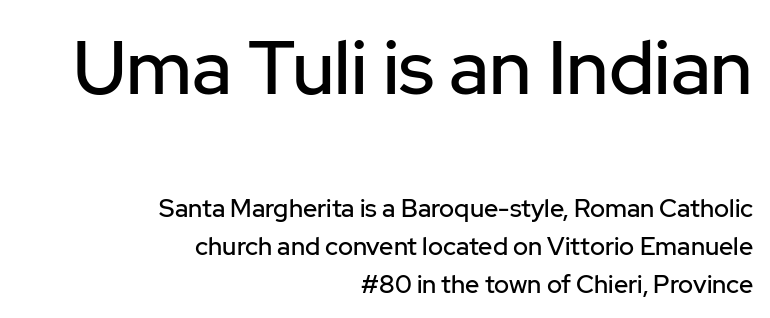
Q: Is the text italic (slanted)? A: No, it is upright.
Q: Is the typeface a serif or a sans-serif typeface? A: Sans-serif.
Q: Is the text underlined? A: No.
Q: How is the paragraph aligned? A: Right-aligned.
Q: Is the spacing between letters normal or unusually wide? A: Normal.
Q: Is the spacing between lines tight, normal or loose? A: Normal.
Q: Which block of text is set in a larger size, the first (top) or the second (bottom)? A: The first (top) one.
Q: Width (condensed, normal, or wide)? A: Normal.
Q: Stroke contrast? A: Low.
Q: x-height? A: Medium.
Q: Monospaced? A: No.
